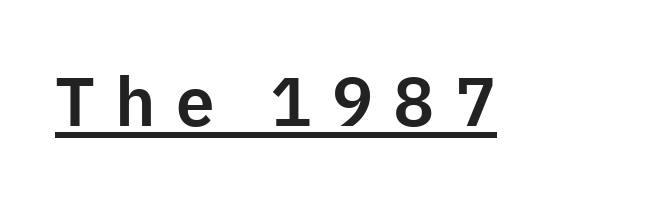
{"serif": "no", "italic": "no", "width": "normal", "stroke_contrast": "low", "x_height": "medium", "monospaced": "no", "underline": "yes", "letter_spacing": "wide", "letter_spacing_em": 0.29, "glyph_px": 69}
